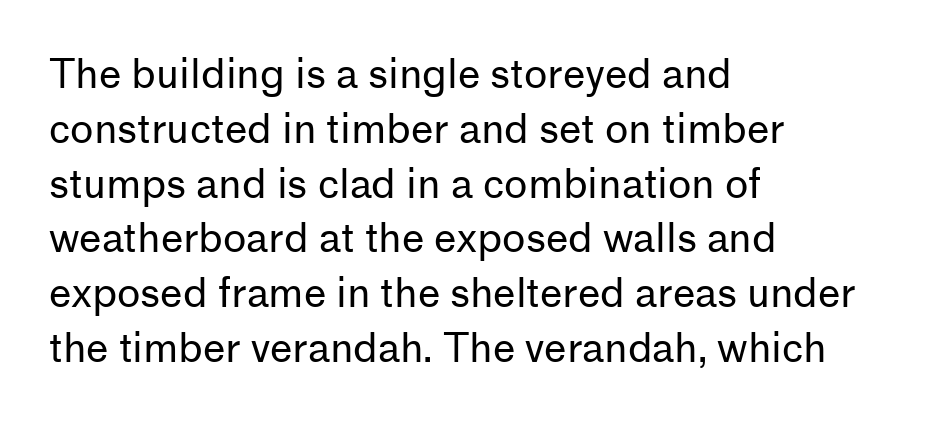
The image shows 40 px regular-weight sans-serif type, upright; set left-aligned, normal line spacing (1.37x), normal letter spacing, not underlined; low stroke contrast and a medium x-height.
